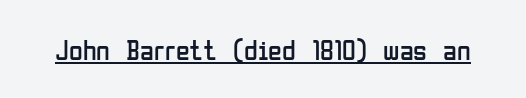
Q: Is the text bold? A: No.
Q: Is the text italic (slanted)? A: No, it is upright.
Q: Is the typeface a serif or a sans-serif typeface? A: Sans-serif.
Q: Is the text underlined? A: Yes.
Q: Is the spacing between letters normal or unusually wide? A: Normal.
Q: Width (condensed, normal, or wide)? A: Condensed.
Q: Stroke contrast? A: Low.
Q: x-height? A: Medium.
Q: Monospaced? A: No.
